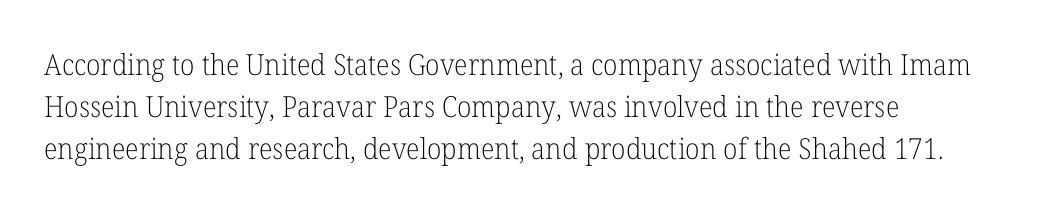
Q: Is the text bold? A: No.
Q: Is the text italic (slanted)? A: No, it is upright.
Q: Is the typeface a serif or a sans-serif typeface? A: Serif.
Q: Is the text underlined? A: No.
Q: How is the paragraph aligned? A: Left-aligned.
Q: Is the spacing between letters normal or unusually wide? A: Normal.
Q: Is the spacing between lines tight, normal or loose? A: Normal.
Q: Width (condensed, normal, or wide)? A: Normal.
Q: Stroke contrast? A: Low.
Q: x-height? A: Medium.
Q: Monospaced? A: No.
